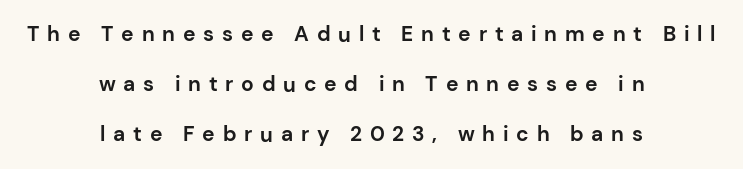
The image shows 21 px bold type, upright; set centered, loose line spacing (2.39x), unusually wide letter spacing (+0.37 em), not underlined.
